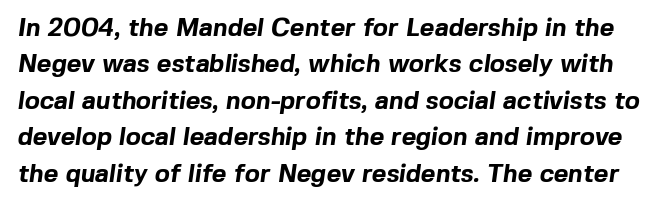
{"bold": "yes", "underline": "no", "line_spacing": "normal", "line_spacing_ratio": 1.46, "letter_spacing": "normal", "letter_spacing_em": 0.0, "glyph_px": 25}
